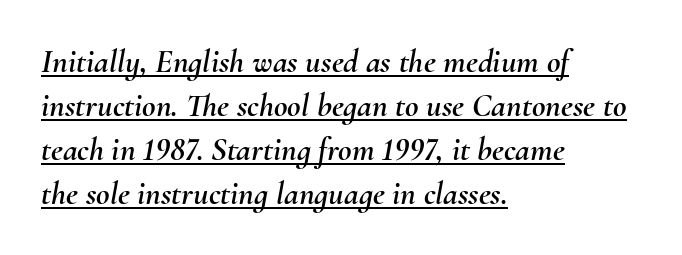
The lines in this sample share a left origin and differ only in where they stop. A rule runs beneath these lines of type. The line texture is even and compact thanks to regular tracking. The passage shown is typed in a proportional face where columns would drift. The designer left line spacing at the default.
